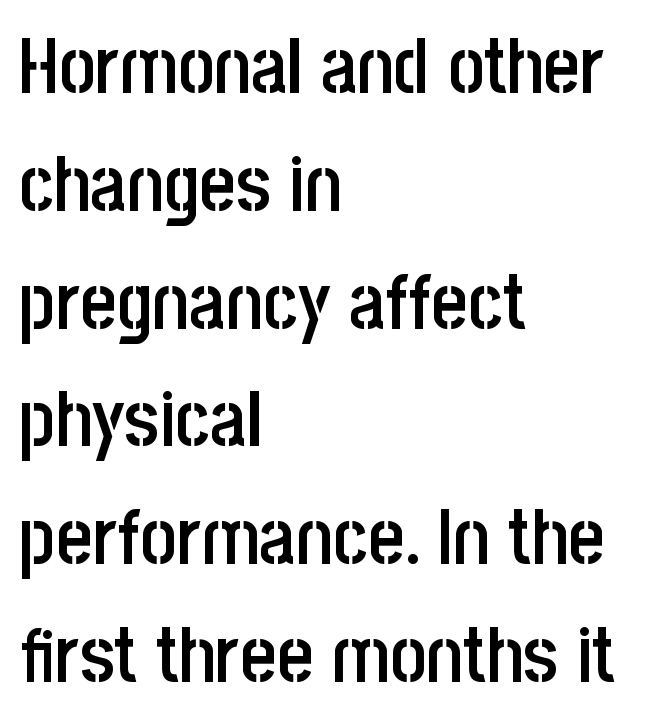
Q: Is the text bold? A: Semi-bold.
Q: Is the text italic (slanted)? A: No, it is upright.
Q: Is the typeface a serif or a sans-serif typeface? A: Sans-serif.
Q: Is the text underlined? A: No.
Q: How is the paragraph aligned? A: Left-aligned.
Q: Is the spacing between letters normal or unusually wide? A: Normal.
Q: Is the spacing between lines tight, normal or loose? A: Normal.
Q: Width (condensed, normal, or wide)? A: Condensed.
Q: Stroke contrast? A: Low.
Q: x-height? A: Large.
Q: Monospaced? A: No.
